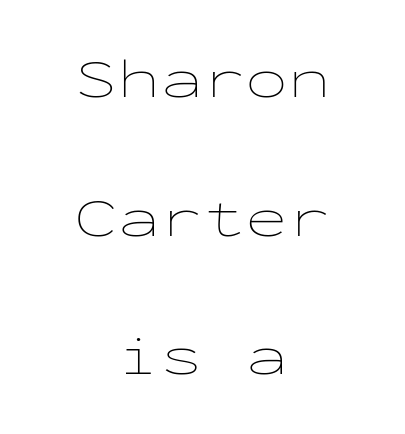
The image shows 57 px thin, wide type, upright, monospaced; set centered, loose line spacing (2.43x), normal letter spacing, not underlined; low stroke contrast and a medium x-height.
